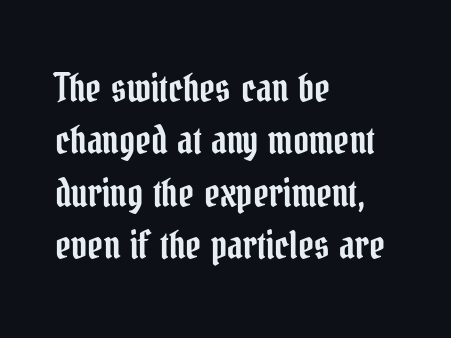
{"serif": "yes", "italic": "no", "width": "condensed", "stroke_contrast": "low", "x_height": "medium", "monospaced": "no", "underline": "no", "align": "left", "line_spacing": "normal", "line_spacing_ratio": 1.38, "letter_spacing": "normal", "letter_spacing_em": 0.0, "glyph_px": 38}
